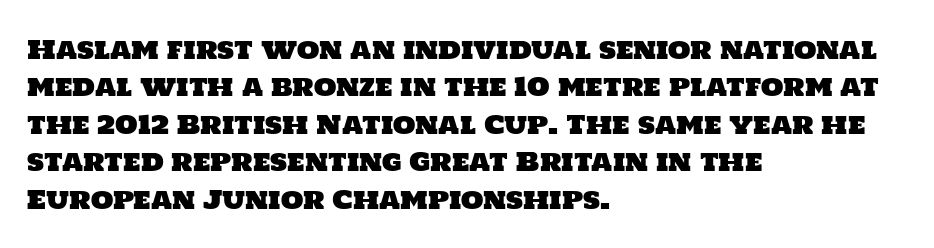
Q: Is the text underlined? A: No.
Q: How is the paragraph aligned? A: Left-aligned.
Q: Is the spacing between letters normal or unusually wide? A: Normal.
Q: Is the spacing between lines tight, normal or loose? A: Normal.
